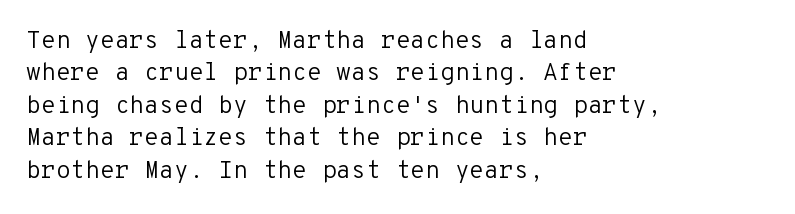
Q: Is the text bold? A: No.
Q: Is the text italic (slanted)? A: No, it is upright.
Q: Is the text underlined? A: No.
Q: How is the paragraph aligned? A: Left-aligned.
Q: Is the spacing between letters normal or unusually wide? A: Normal.
Q: Is the spacing between lines tight, normal or loose? A: Normal.
